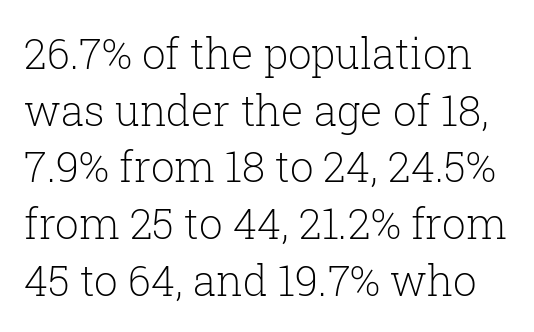
The image shows 42 px light serif type, upright; set normal line spacing (1.35x), normal letter spacing, not underlined; low stroke contrast and a medium x-height.
